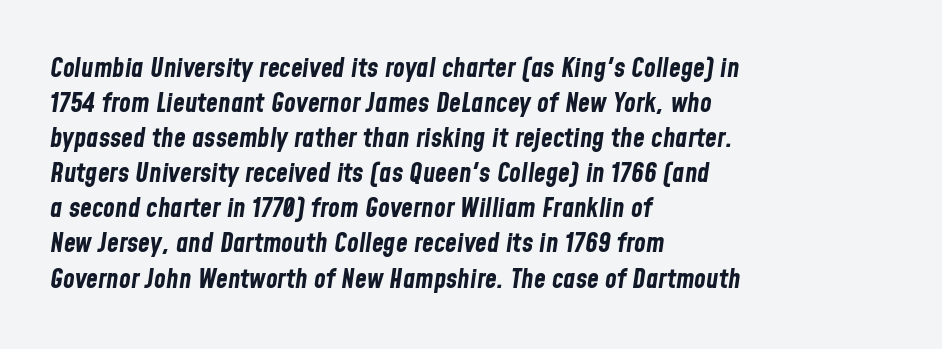
The rows are spaced the way most documents space them. These lines are set flush left with a ragged right edge. Heavy-handed strokes throughout: this text is bold. Clear beneath every line of the passage.
